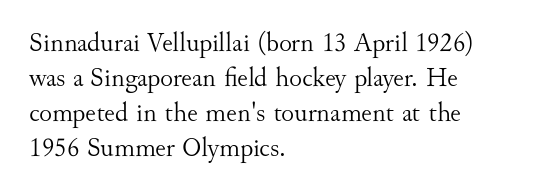
{"italic": "no", "bold": "no", "underline": "no", "align": "left", "line_spacing": "normal", "line_spacing_ratio": 1.3, "letter_spacing": "normal", "letter_spacing_em": 0.0, "glyph_px": 27}
